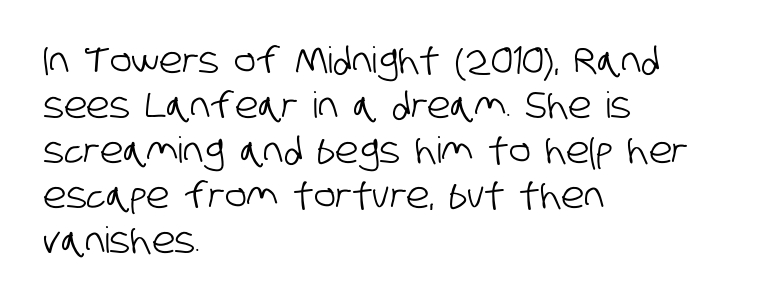
{"serif": "no", "width": "condensed", "stroke_contrast": "low", "x_height": "large", "monospaced": "no", "underline": "no", "align": "left", "line_spacing": "normal", "line_spacing_ratio": 1.25, "letter_spacing": "normal", "letter_spacing_em": 0.0, "glyph_px": 36}
